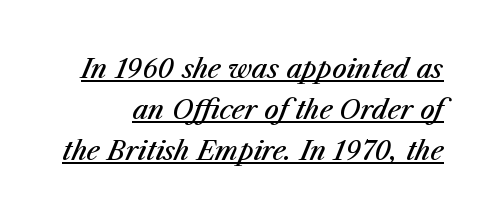
Italic? Definitely — the glyphs are oblique. This sample uses plain, unmodified letter spacing. Is there much room between lines? A standard amount, neither cramped nor airy. Decoration check: the copy is underlined. As a designer I'd log this as weight 600, semibold.
